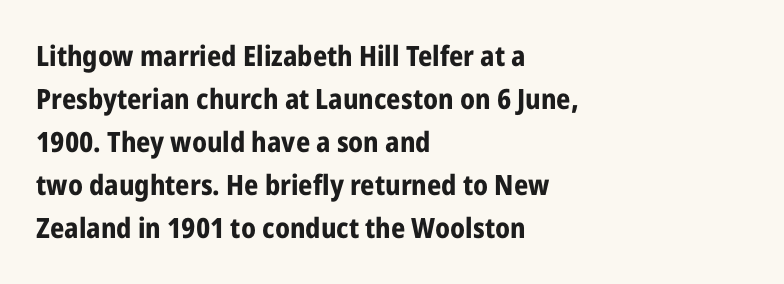
Q: Is the text bold? A: Yes.
Q: Is the text italic (slanted)? A: No, it is upright.
Q: Is the typeface a serif or a sans-serif typeface? A: Sans-serif.
Q: Is the text underlined? A: No.
Q: How is the paragraph aligned? A: Left-aligned.
Q: Is the spacing between letters normal or unusually wide? A: Normal.
Q: Is the spacing between lines tight, normal or loose? A: Normal.
Q: Width (condensed, normal, or wide)? A: Condensed.
Q: Stroke contrast? A: Low.
Q: x-height? A: Medium.
Q: Monospaced? A: No.
